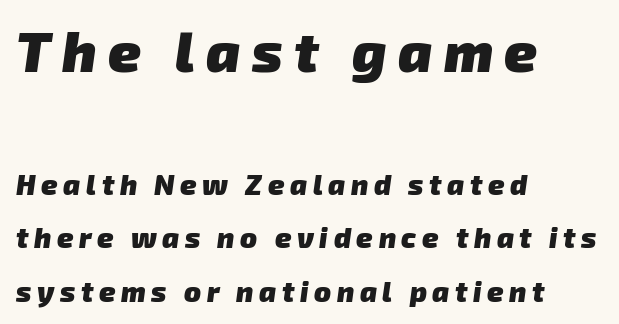
{"serif": "no", "bold": "yes", "weight": "heavy", "width": "normal", "stroke_contrast": "low", "x_height": "medium", "monospaced": "no", "underline": "no", "align": "left", "line_spacing": "loose", "line_spacing_ratio": 1.9, "letter_spacing": "wide", "letter_spacing_em": 0.2, "larger_block": "first", "size_ratio": 2.0, "glyph_px": 56}
